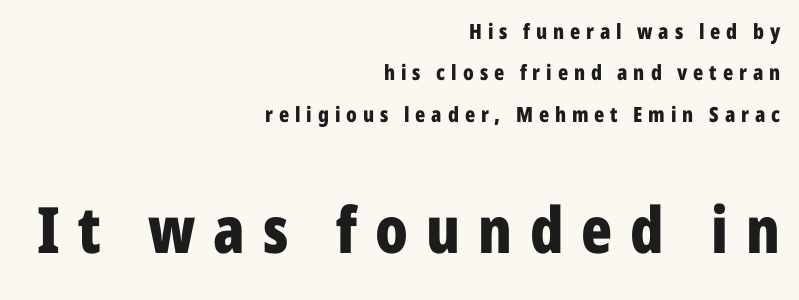
{"serif": "no", "italic": "no", "bold": "yes", "weight": "bold", "width": "condensed", "stroke_contrast": "low", "x_height": "medium", "monospaced": "no", "underline": "no", "align": "right", "line_spacing": "loose", "line_spacing_ratio": 1.97, "letter_spacing": "wide", "letter_spacing_em": 0.28, "larger_block": "second", "size_ratio": 3.05, "glyph_px": 64}
